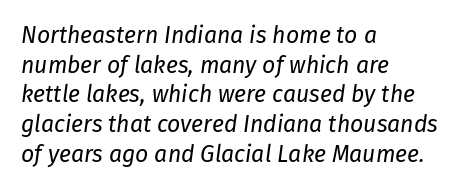
{"italic": "yes", "lean": "right", "slant_degrees": 8, "bold": "no", "underline": "no", "align": "left", "line_spacing": "normal", "line_spacing_ratio": 1.29, "letter_spacing": "normal", "letter_spacing_em": 0.0, "glyph_px": 23}
